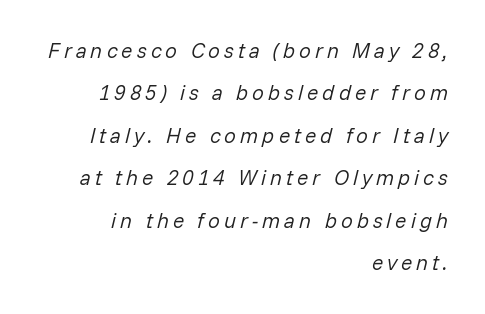
Q: Is the text bold? A: No.
Q: Is the text italic (slanted)? A: Yes, it leans right by about 14 degrees.
Q: Is the text underlined? A: No.
Q: How is the paragraph aligned? A: Right-aligned.
Q: Is the spacing between lines tight, normal or loose? A: Loose.
